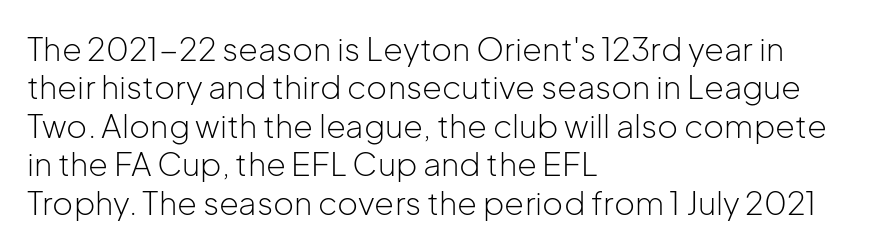
Q: Is the text bold? A: No.
Q: Is the text italic (slanted)? A: No, it is upright.
Q: Is the typeface a serif or a sans-serif typeface? A: Sans-serif.
Q: Is the text underlined? A: No.
Q: How is the paragraph aligned? A: Left-aligned.
Q: Is the spacing between letters normal or unusually wide? A: Normal.
Q: Width (condensed, normal, or wide)? A: Normal.
Q: Stroke contrast? A: Low.
Q: x-height? A: Medium.
Q: Monospaced? A: No.
